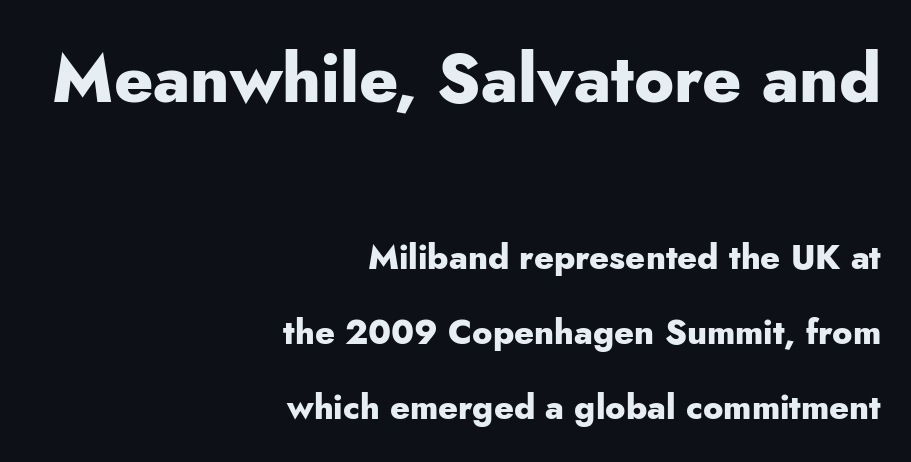
Q: Is the text bold? A: Yes.
Q: Is the text italic (slanted)? A: No, it is upright.
Q: Is the typeface a serif or a sans-serif typeface? A: Sans-serif.
Q: Is the text underlined? A: No.
Q: How is the paragraph aligned? A: Right-aligned.
Q: Is the spacing between letters normal or unusually wide? A: Normal.
Q: Is the spacing between lines tight, normal or loose? A: Loose.
Q: Which block of text is set in a larger size, the first (top) or the second (bottom)? A: The first (top) one.
Q: Width (condensed, normal, or wide)? A: Normal.
Q: Stroke contrast? A: Low.
Q: x-height? A: Small.
Q: Monospaced? A: No.
